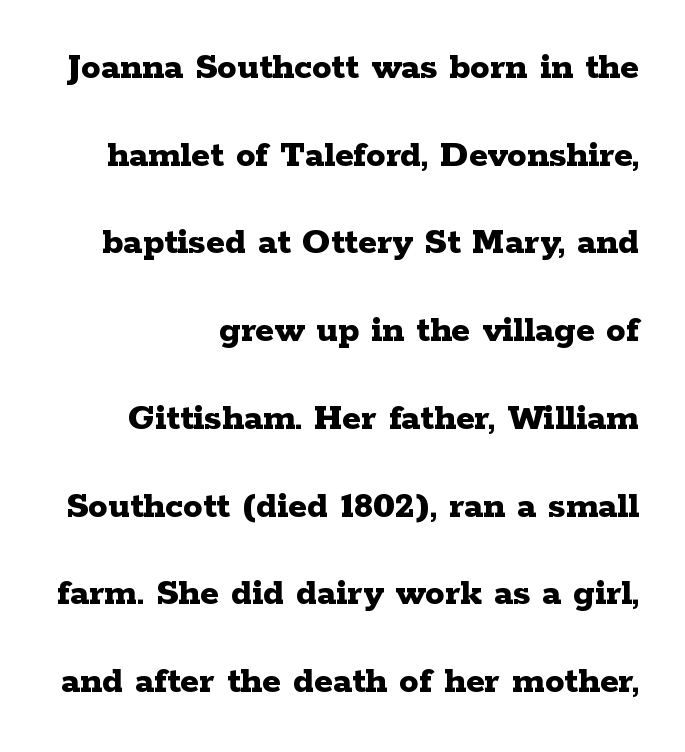
How heavy is the stroke? Heavy — this is a bold. The compositor pushed each line to the right boundary. Quick note: interline space is abundant. Bare-footed words on every line.
